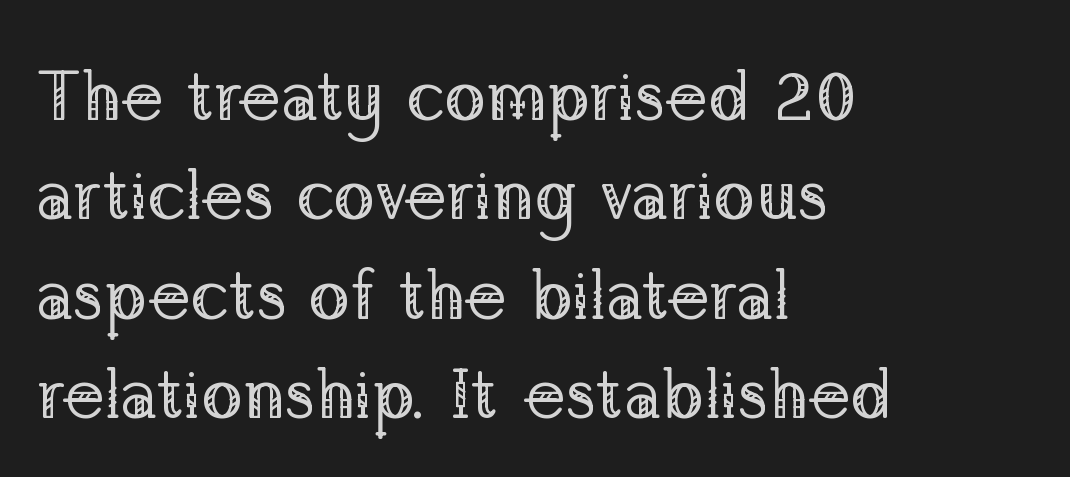
The image shows 70 px regular-weight serif type, upright; set left-aligned, normal line spacing (1.42x), normal letter spacing, not underlined; low stroke contrast and a medium x-height.
